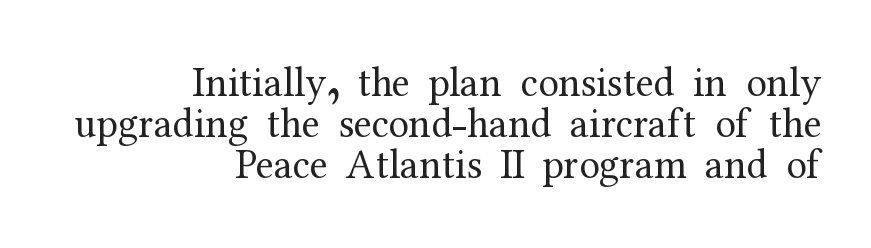
{"serif": "yes", "italic": "no", "bold": "no", "weight": "regular", "width": "normal", "stroke_contrast": "medium", "x_height": "medium", "monospaced": "no", "underline": "no", "align": "right", "line_spacing": "tight", "line_spacing_ratio": 1.0, "letter_spacing": "normal", "letter_spacing_em": 0.0, "glyph_px": 41}
